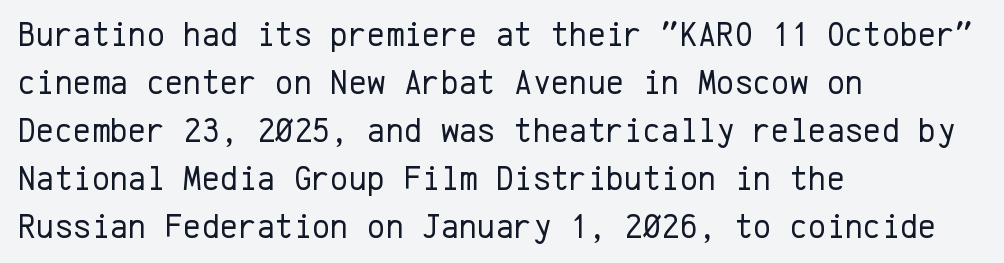
Casual observation: everything's shoved over to the left. Nobody touched the tracking dial on this one. Baseline-to-baseline distance is the conventional proportion of letter height. Each stroke keeps to a modest, everyday thickness or less.
